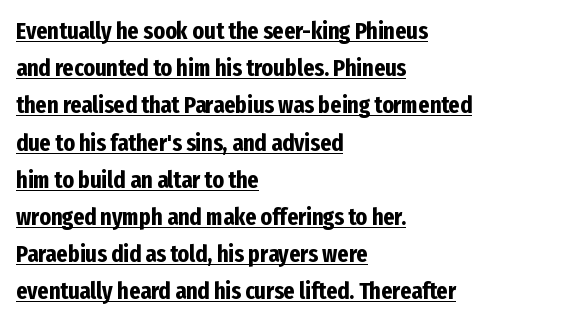
Q: Is the text bold? A: Yes.
Q: Is the text italic (slanted)? A: No, it is upright.
Q: Is the text underlined? A: Yes.
Q: How is the paragraph aligned? A: Left-aligned.
Q: Is the spacing between letters normal or unusually wide? A: Normal.
Q: Is the spacing between lines tight, normal or loose? A: Normal.
